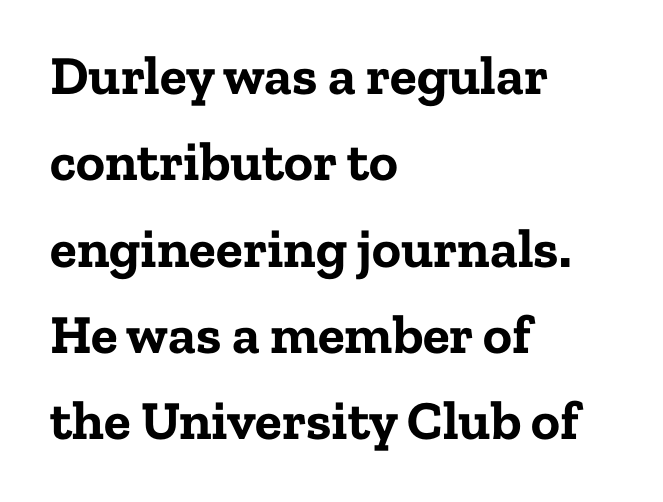
{"serif": "yes", "italic": "no", "bold": "yes", "weight": "bold", "width": "normal", "stroke_contrast": "low", "x_height": "medium", "monospaced": "no", "underline": "no", "align": "left", "line_spacing": "normal", "line_spacing_ratio": 1.57, "letter_spacing": "normal", "letter_spacing_em": 0.0, "glyph_px": 55}
